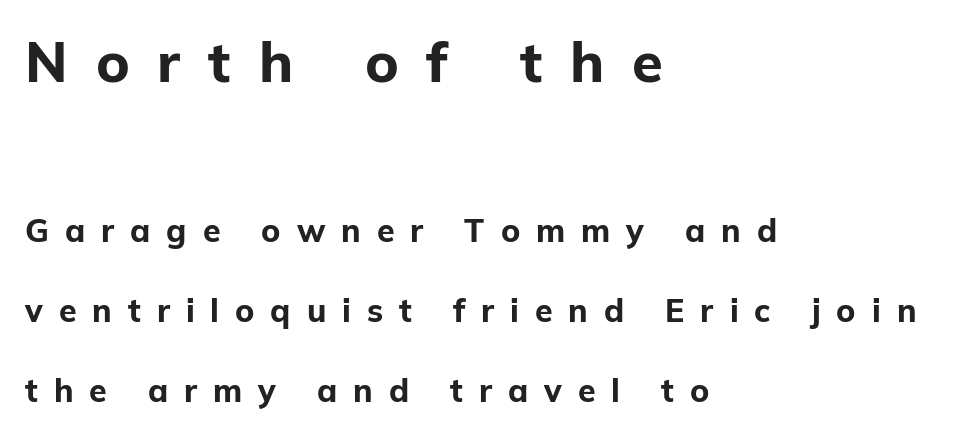
The image shows 56 px bold sans-serif type, upright; set left-aligned, loose line spacing (2.49x), unusually wide letter spacing (+0.5 em), not underlined; the first (top) block is 1.75x larger; low stroke contrast and a medium x-height.
